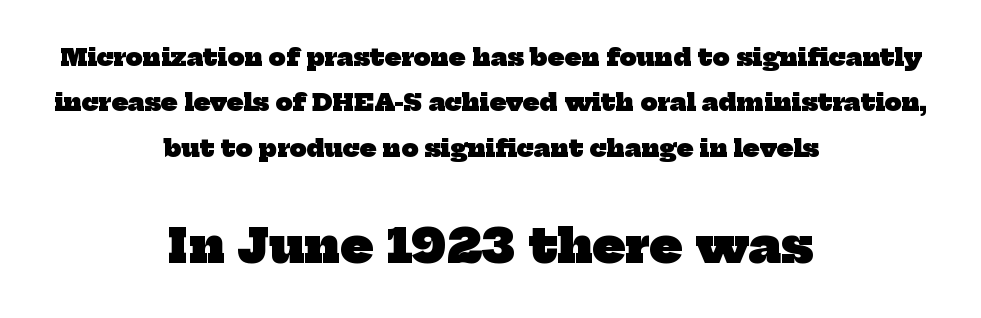
{"serif": "yes", "bold": "yes", "weight": "heavy", "width": "normal", "stroke_contrast": "low", "x_height": "medium", "monospaced": "no", "underline": "no", "align": "center", "line_spacing_ratio": 1.89, "letter_spacing": "normal", "letter_spacing_em": 0.0, "larger_block": "second", "size_ratio": 1.96, "glyph_px": 47}
